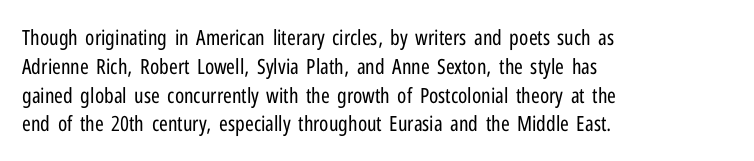
{"italic": "no", "bold": "no", "underline": "no", "align": "left", "line_spacing": "normal", "line_spacing_ratio": 1.37, "letter_spacing": "normal", "letter_spacing_em": 0.0, "glyph_px": 21}
